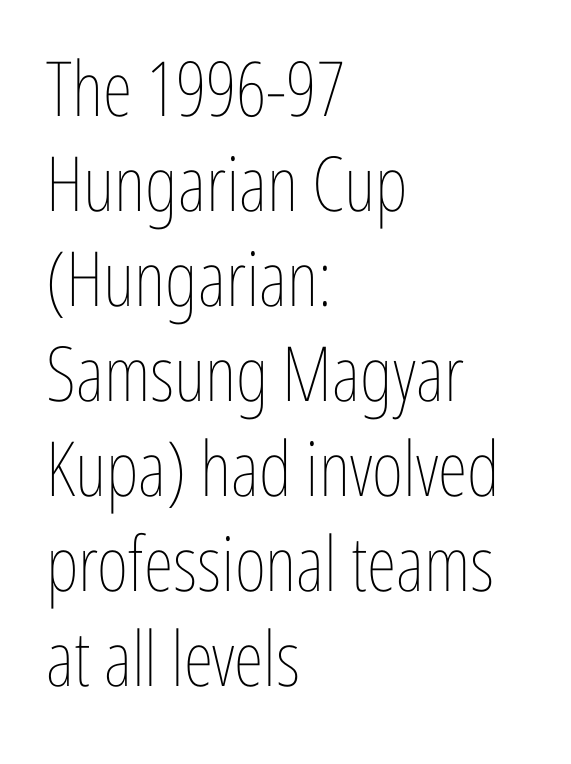
The image shows 76 px thin, condensed type, upright; set left-aligned, normal line spacing (1.25x), normal letter spacing, not underlined; low stroke contrast and a medium x-height.
